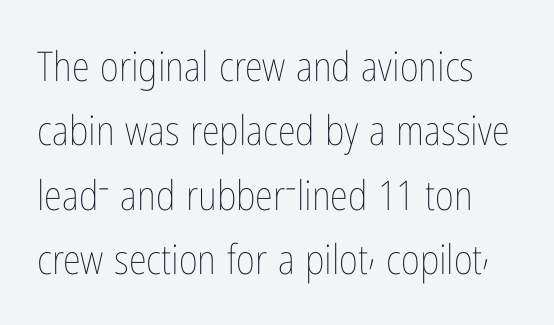
{"italic": "no", "bold": "no", "weight": "thin", "width": "condensed", "stroke_contrast": "low", "x_height": "medium", "monospaced": "no", "underline": "no", "line_spacing": "normal", "line_spacing_ratio": 1.57, "letter_spacing": "normal", "letter_spacing_em": 0.0, "glyph_px": 41}
